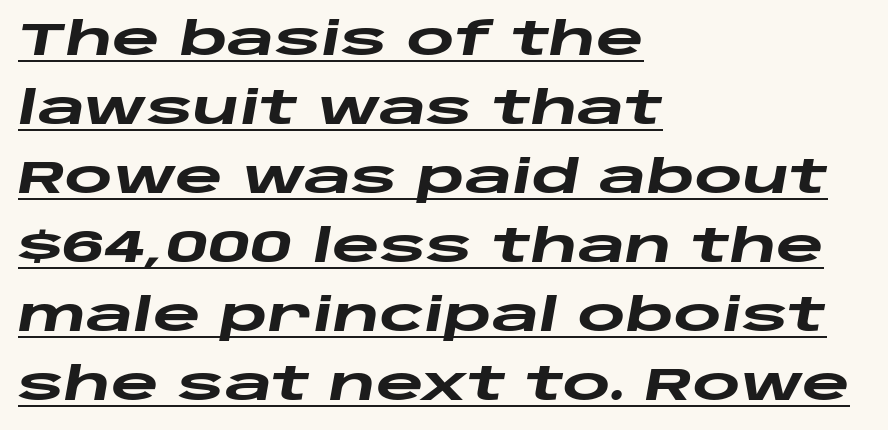
{"italic": "yes", "lean": "right", "slant_degrees": 10, "bold": "yes", "weight": "heavy", "width": "wide", "stroke_contrast": "low", "x_height": "large", "monospaced": "no", "underline": "yes", "align": "left", "line_spacing": "normal", "line_spacing_ratio": 1.5, "letter_spacing": "normal", "letter_spacing_em": 0.0, "glyph_px": 46}
